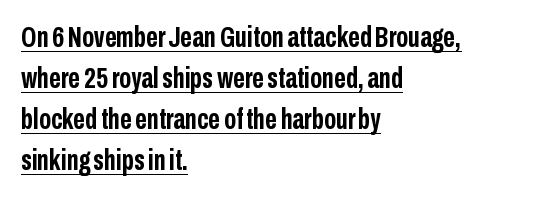
{"serif": "no", "italic": "no", "bold": "yes", "weight": "semibold", "width": "condensed", "stroke_contrast": "low", "x_height": "medium", "monospaced": "no", "underline": "yes", "align": "left", "line_spacing": "normal", "line_spacing_ratio": 1.41, "letter_spacing": "normal", "letter_spacing_em": 0.0, "glyph_px": 29}
